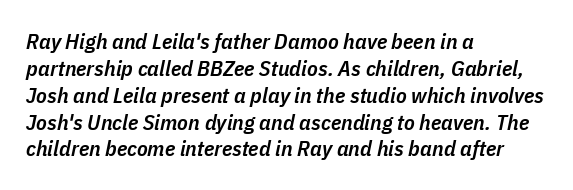
{"italic": "yes", "lean": "right", "slant_degrees": 11, "bold": "semi", "underline": "no", "align": "left", "line_spacing_ratio": 1.22, "letter_spacing": "normal", "letter_spacing_em": 0.0, "glyph_px": 22}
